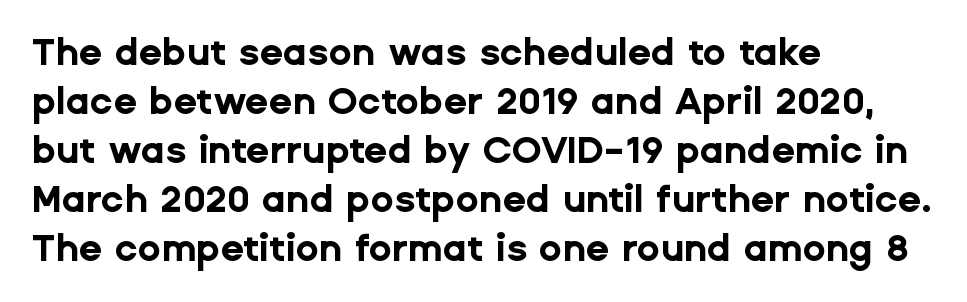
The letters stand upright; this is a roman face. These lines stack with their left ends in a neat column. Reading down the column, the eye jumps a familiar distance to each next line. A typesetter would call this proportional, since set widths differ per character.
